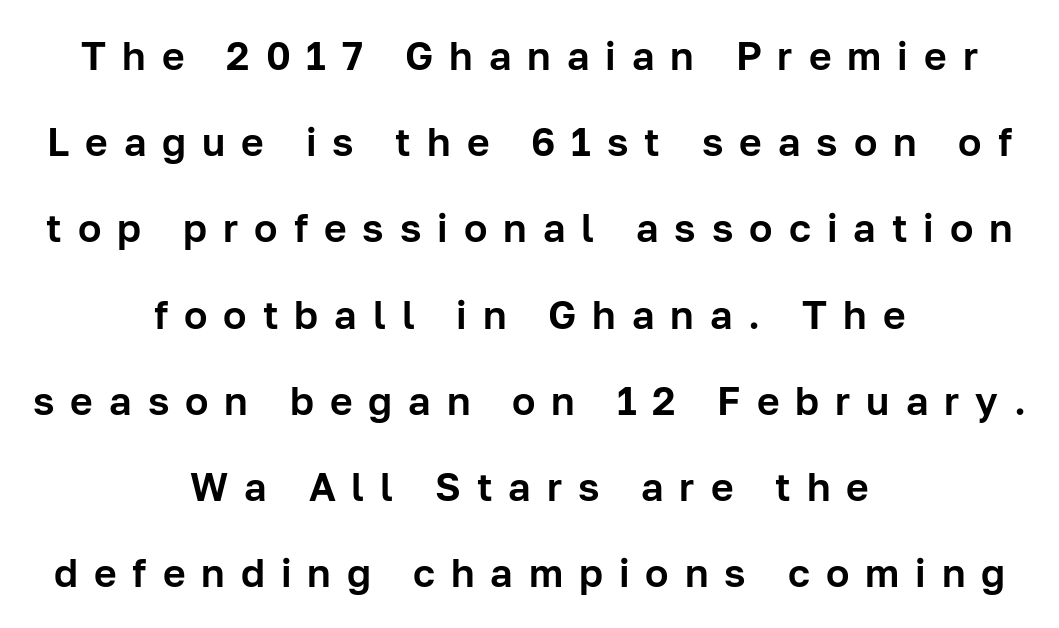
Q: Is the text italic (slanted)? A: No, it is upright.
Q: Is the typeface a serif or a sans-serif typeface? A: Sans-serif.
Q: Is the text underlined? A: No.
Q: How is the paragraph aligned? A: Centered.
Q: Is the spacing between letters normal or unusually wide? A: Unusually wide.
Q: Is the spacing between lines tight, normal or loose? A: Loose.
Q: Width (condensed, normal, or wide)? A: Normal.
Q: Stroke contrast? A: Low.
Q: x-height? A: Medium.
Q: Monospaced? A: No.
